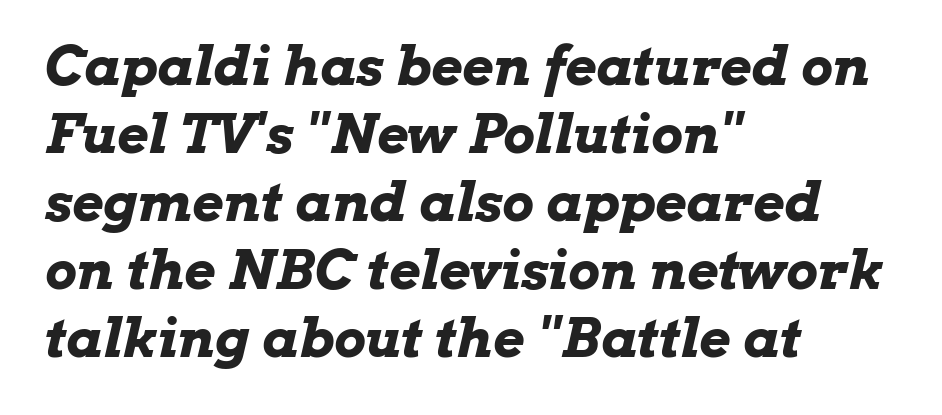
{"italic": "yes", "lean": "right", "slant_degrees": 13, "bold": "yes", "weight": "bold", "width": "wide", "stroke_contrast": "low", "x_height": "medium", "monospaced": "no", "underline": "no", "align": "left", "line_spacing": "normal", "line_spacing_ratio": 1.26, "letter_spacing": "normal", "letter_spacing_em": 0.0, "glyph_px": 54}
